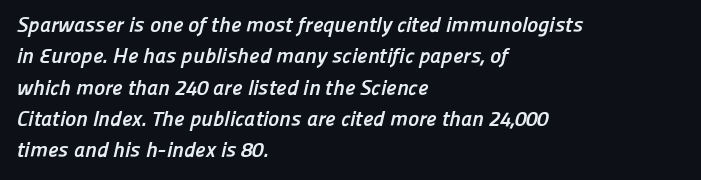
Q: Is the text bold? A: Yes.
Q: Is the text underlined? A: No.
Q: How is the paragraph aligned? A: Left-aligned.
Q: Is the spacing between letters normal or unusually wide? A: Normal.
Q: Is the spacing between lines tight, normal or loose? A: Normal.
